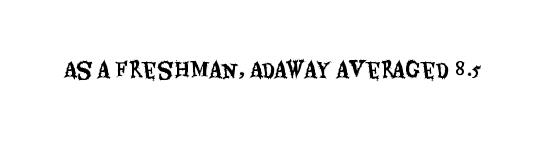
The image shows 21 px text type, upright; set normal letter spacing, not underlined.
